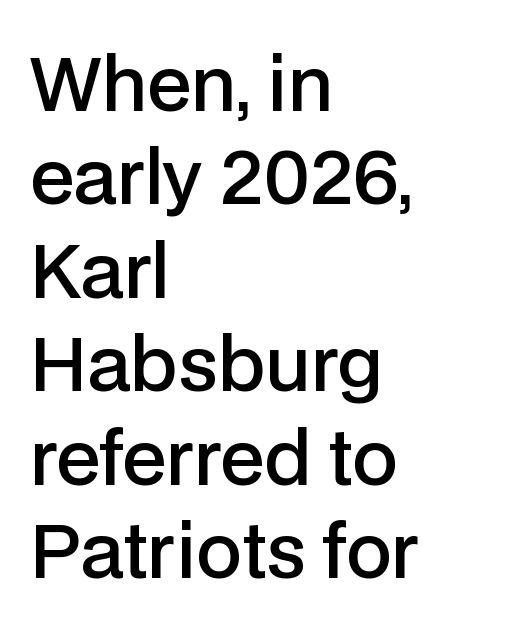
{"serif": "no", "italic": "no", "bold": "semi", "weight": "semibold", "width": "normal", "stroke_contrast": "low", "x_height": "medium", "monospaced": "no", "underline": "no", "align": "left", "line_spacing": "normal", "line_spacing_ratio": 1.28, "letter_spacing": "normal", "letter_spacing_em": 0.0, "glyph_px": 73}
